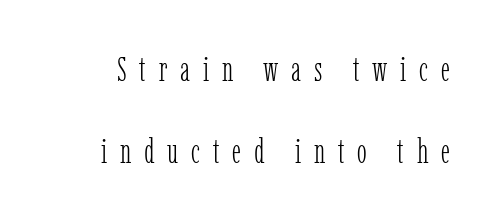
Q: Is the text bold? A: No.
Q: Is the text italic (slanted)? A: No, it is upright.
Q: Is the typeface a serif or a sans-serif typeface? A: Serif.
Q: Is the text underlined? A: No.
Q: Is the spacing between letters normal or unusually wide? A: Unusually wide.
Q: Is the spacing between lines tight, normal or loose? A: Loose.
Q: Width (condensed, normal, or wide)? A: Condensed.
Q: Stroke contrast? A: Low.
Q: x-height? A: Medium.
Q: Monospaced? A: No.
